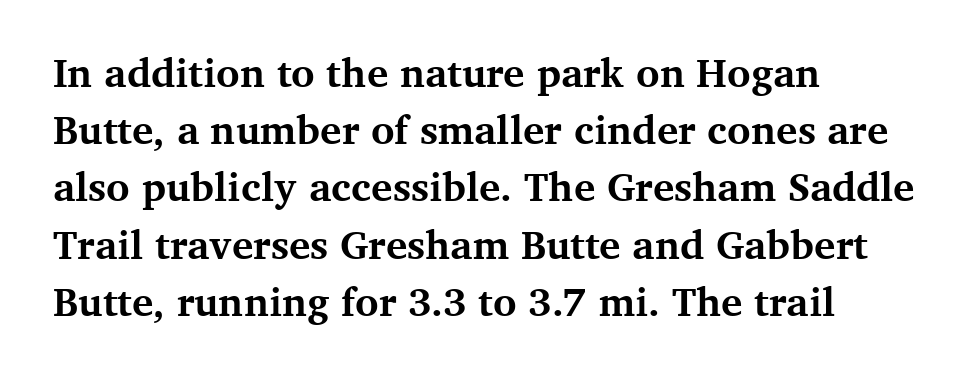
Q: Is the text bold? A: Yes.
Q: Is the text italic (slanted)? A: No, it is upright.
Q: Is the typeface a serif or a sans-serif typeface? A: Serif.
Q: Is the text underlined? A: No.
Q: How is the paragraph aligned? A: Left-aligned.
Q: Is the spacing between letters normal or unusually wide? A: Normal.
Q: Is the spacing between lines tight, normal or loose? A: Normal.
Q: Width (condensed, normal, or wide)? A: Normal.
Q: Stroke contrast? A: Medium.
Q: x-height? A: Medium.
Q: Monospaced? A: No.
